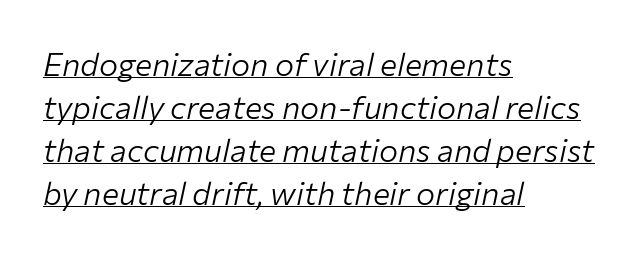
The image shows 32 px light type, italic (leaning right); set left-aligned, normal line spacing (1.34x), normal letter spacing, underlined; low stroke contrast and a medium x-height.
